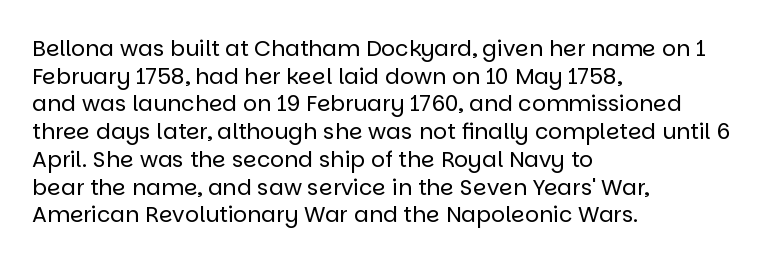
{"italic": "no", "bold": "no", "underline": "no", "align": "left", "line_spacing": "normal", "line_spacing_ratio": 1.26, "letter_spacing": "normal", "letter_spacing_em": 0.0, "glyph_px": 22}
